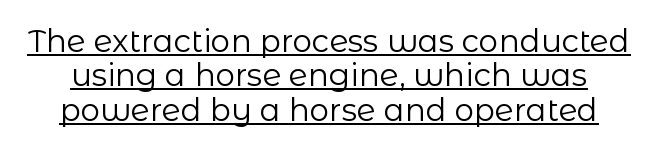
The image shows 31 px regular-weight sans-serif type, upright; set tight line spacing (1.11x), normal letter spacing, underlined; low stroke contrast and a medium x-height.
